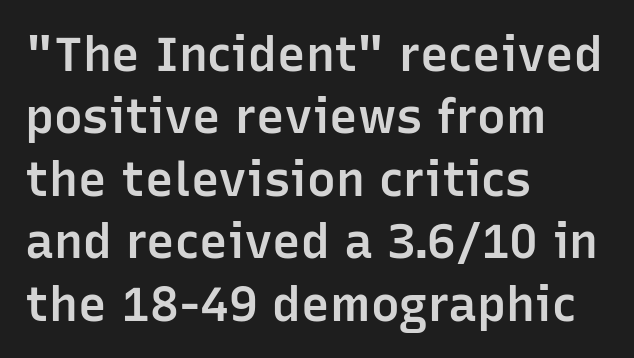
The image shows 48 px semibold sans-serif type, upright; set left-aligned, normal line spacing (1.3x), normal letter spacing, not underlined; low stroke contrast and a medium x-height.
